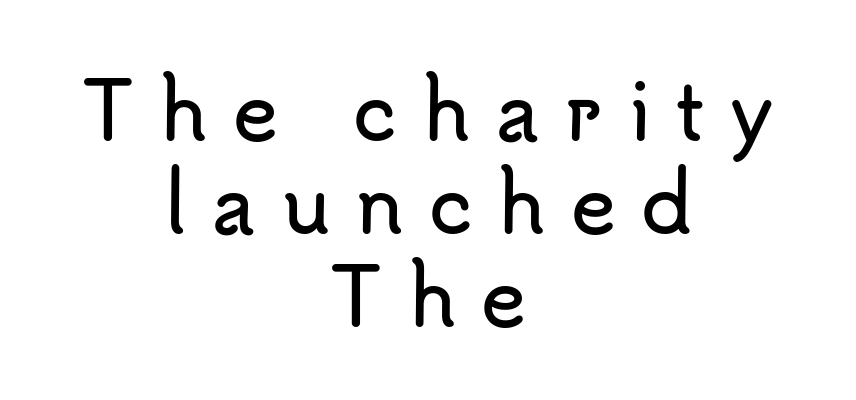
The image shows 77 px sans-serif type, upright; set centered, line spacing 1.21x, unusually wide letter spacing (+0.32 em), not underlined; low stroke contrast and a small x-height.
